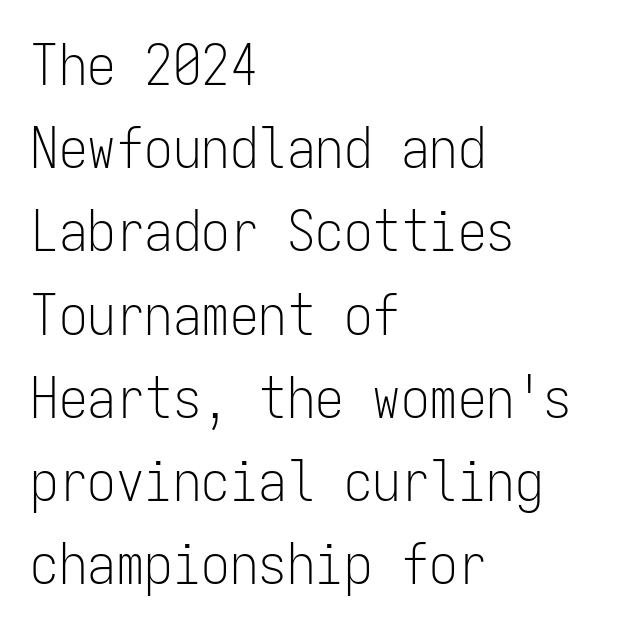
{"serif": "no", "italic": "no", "bold": "no", "weight": "light", "width": "condensed", "stroke_contrast": "low", "x_height": "medium", "monospaced": "yes", "underline": "no", "align": "left", "line_spacing": "normal", "line_spacing_ratio": 1.46, "letter_spacing": "normal", "letter_spacing_em": 0.0, "glyph_px": 57}
